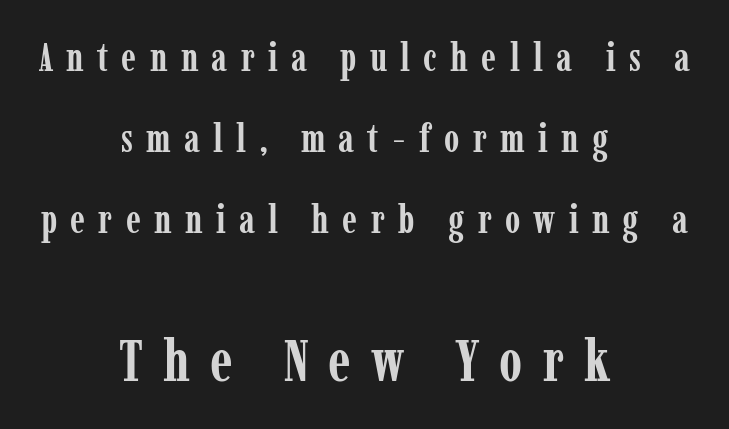
Q: Is the text bold? A: Yes.
Q: Is the text italic (slanted)? A: No, it is upright.
Q: Is the typeface a serif or a sans-serif typeface? A: Serif.
Q: Is the text underlined? A: No.
Q: How is the paragraph aligned? A: Centered.
Q: Is the spacing between letters normal or unusually wide? A: Unusually wide.
Q: Is the spacing between lines tight, normal or loose? A: Loose.
Q: Which block of text is set in a larger size, the first (top) or the second (bottom)? A: The second (bottom) one.
Q: Width (condensed, normal, or wide)? A: Condensed.
Q: Stroke contrast? A: Low.
Q: x-height? A: Medium.
Q: Monospaced? A: No.
